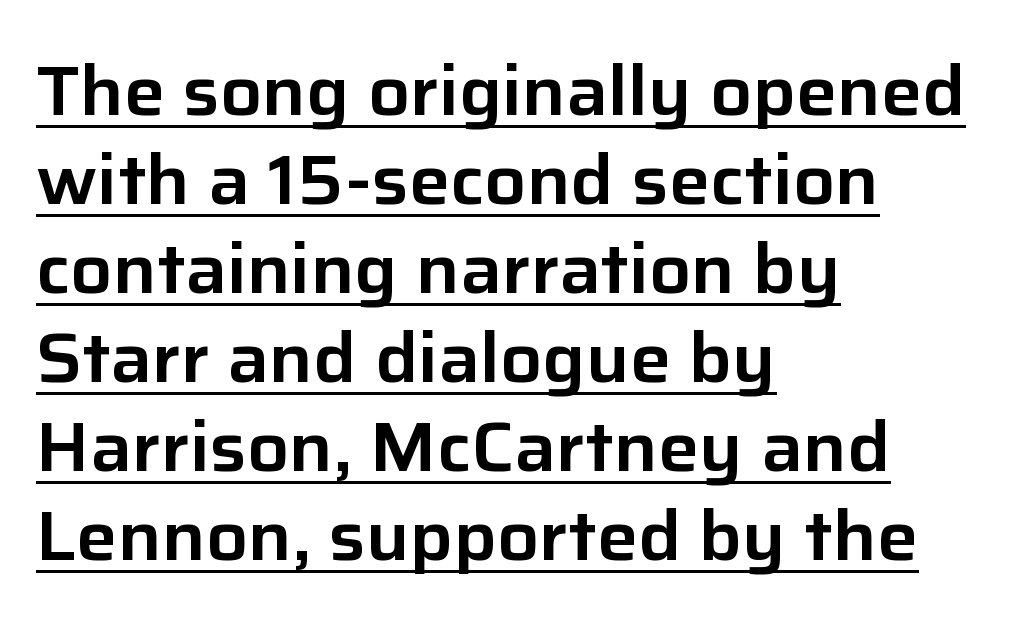
{"serif": "no", "italic": "no", "width": "normal", "stroke_contrast": "low", "x_height": "medium", "monospaced": "no", "underline": "yes", "align": "left", "line_spacing": "normal", "line_spacing_ratio": 1.29, "letter_spacing": "normal", "letter_spacing_em": 0.0, "glyph_px": 69}
